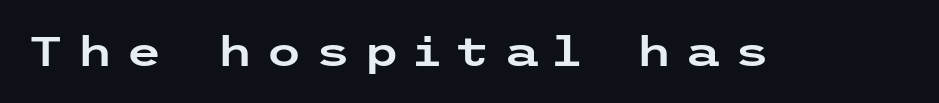
{"serif": "no", "italic": "no", "width": "wide", "stroke_contrast": "low", "x_height": "medium", "underline": "no", "letter_spacing": "wide", "letter_spacing_em": 0.32, "glyph_px": 41}
